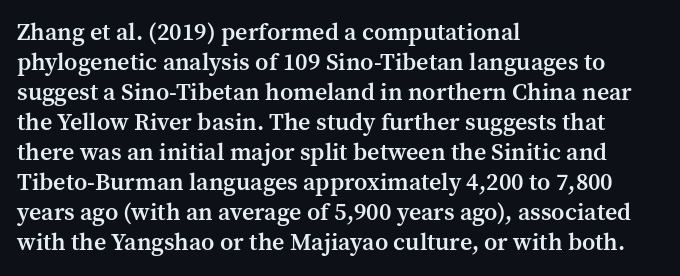
Unmarked baselines from the first word to the last. The leading is moderate, giving the passage an even texture. A bit beefed up — I'd call it semibold rather than bold. Horizontal alignment here is leftward, the default for most running prose. Style check: upright. Honestly, the letter spacing is just normal — you wouldn't notice it.
